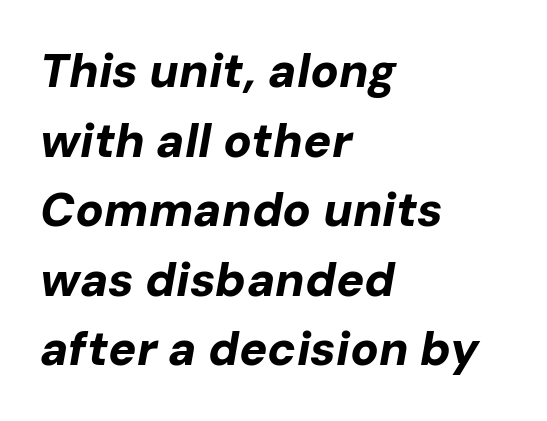
The image shows 47 px bold type, italic (leaning right); set left-aligned, normal line spacing (1.48x), normal letter spacing, not underlined; low stroke contrast and a medium x-height.
